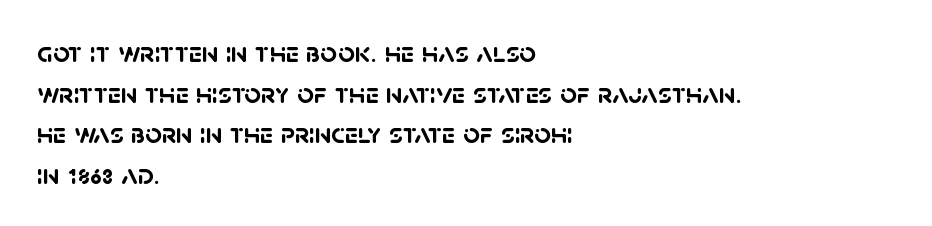
Examine the stroke ends and you'll find no serifs. Decoration check: the copy has no underline. Horizontal alignment here is leftward, the default for most running prose. Summary of weight: heavy, a full bold. Spacing between characters is what you'd get straight out of the box.
